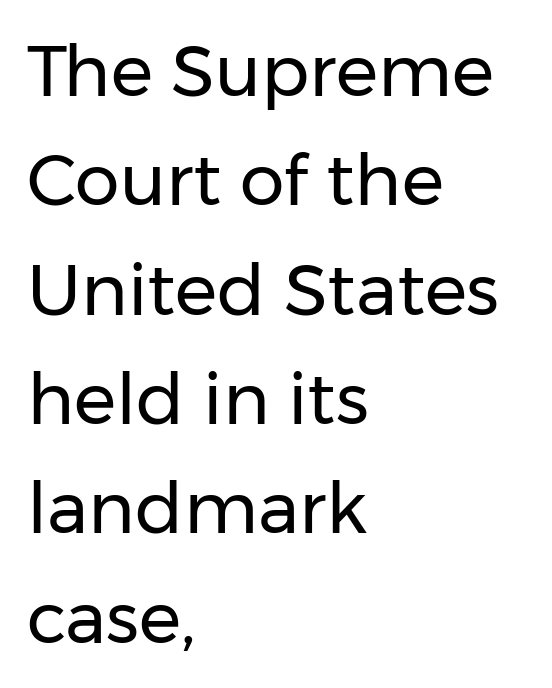
The image shows 71 px regular-weight sans-serif type, upright; set left-aligned, normal line spacing (1.54x), normal letter spacing, not underlined; low stroke contrast and a medium x-height.
